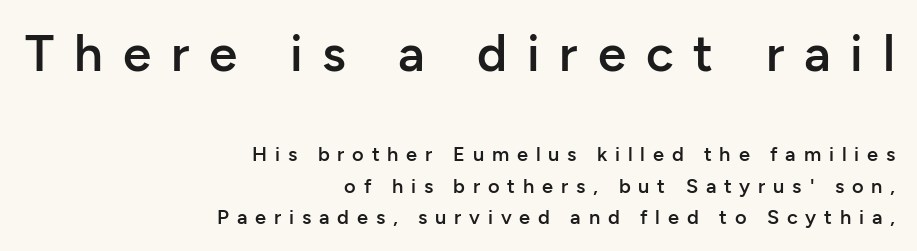
Look at the stroke-to-counter ratio: somewhat heavy, a semibold. Here the glyphs are tracked loosely, breaking word shapes into spaced letters. Looks like regular typesetting: each glyph gets only the width it needs. Does the copy run flush right? Yes — the right margin is perfectly even. Every stem runs plumb, perpendicular to the baseline.
